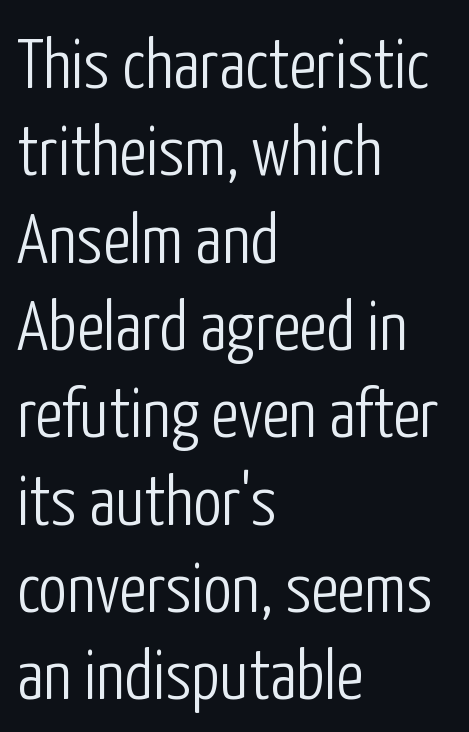
{"serif": "no", "italic": "no", "bold": "no", "weight": "light", "width": "condensed", "stroke_contrast": "low", "x_height": "medium", "monospaced": "no", "underline": "no", "align": "left", "line_spacing_ratio": 1.23, "letter_spacing": "normal", "letter_spacing_em": 0.0, "glyph_px": 71}
